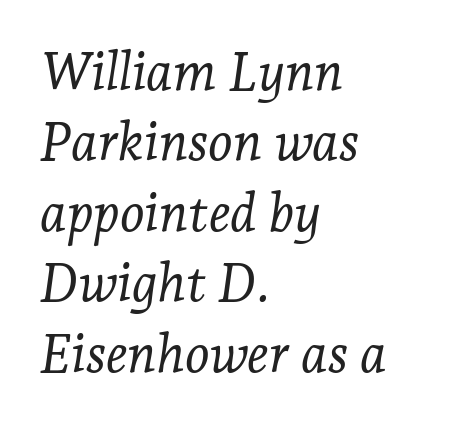
The image shows 53 px light serif type, italic (leaning right); set left-aligned, normal line spacing (1.33x), normal letter spacing, not underlined; low stroke contrast and a medium x-height.
